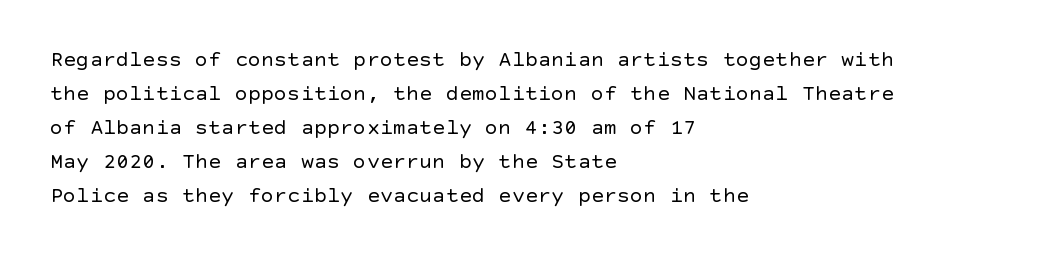
These lines stack with their left ends in a neat column. Any mark beneath the type? The region is blank. Short note: letters normally spaced. The type sits square on the baseline with zero lean.
